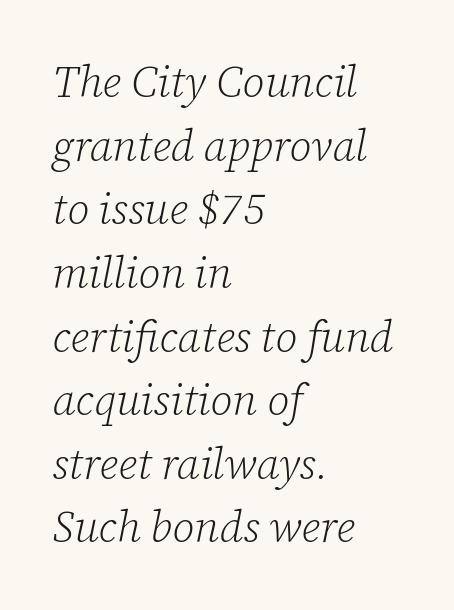
Q: Is the text bold? A: No.
Q: Is the text italic (slanted)? A: Yes, it leans right by about 12 degrees.
Q: Is the typeface a serif or a sans-serif typeface? A: Serif.
Q: Is the text underlined? A: No.
Q: How is the paragraph aligned? A: Left-aligned.
Q: Is the spacing between letters normal or unusually wide? A: Normal.
Q: Is the spacing between lines tight, normal or loose? A: Normal.
Q: Width (condensed, normal, or wide)? A: Normal.
Q: Stroke contrast? A: Low.
Q: x-height? A: Medium.
Q: Monospaced? A: No.
